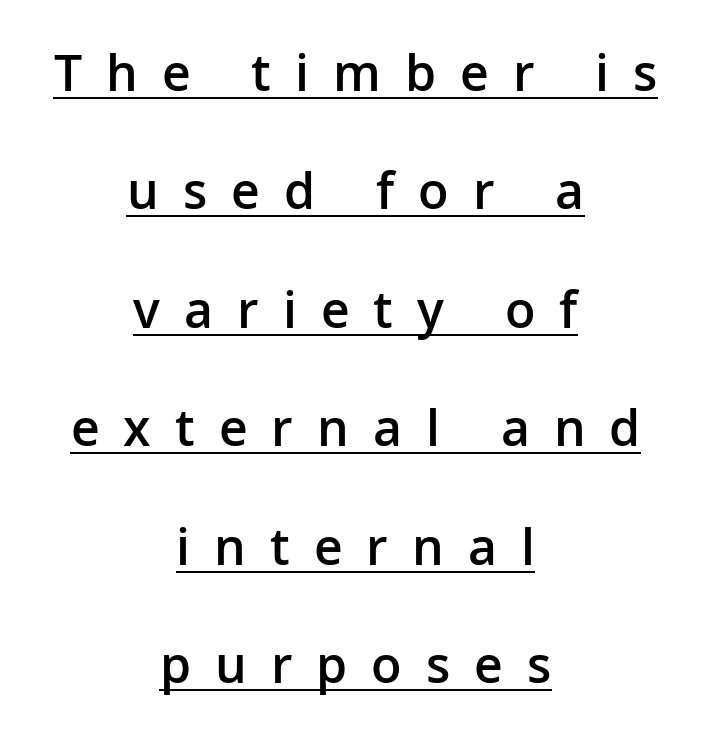
Look at the tracking — it's clearly loosened, letters drifting apart. Does the lettering tilt? It doesn't — this is upright. Is there an underline? Yes — a line sits under the letters. Here the designer chose a conventional face with non-uniform glyph widths. Typographic density is moderately raised because the face is semibold. Baseline-to-baseline distance is far greater than the letter height.
